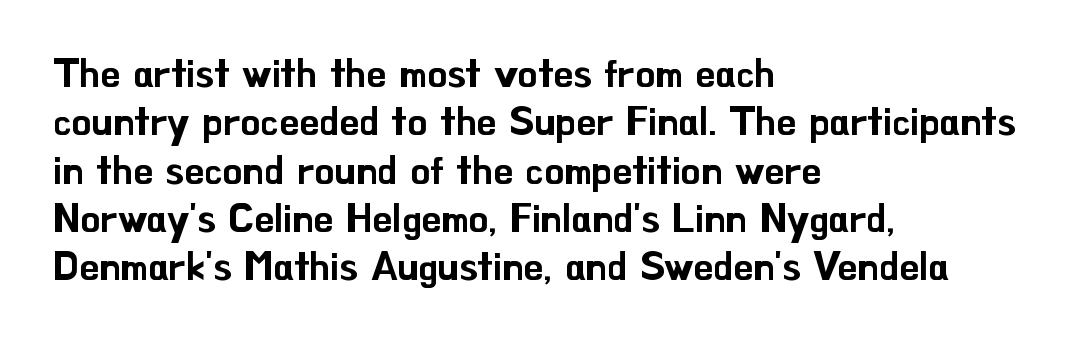
Q: Is the text italic (slanted)? A: No, it is upright.
Q: Is the typeface a serif or a sans-serif typeface? A: Sans-serif.
Q: Is the text underlined? A: No.
Q: How is the paragraph aligned? A: Left-aligned.
Q: Is the spacing between letters normal or unusually wide? A: Normal.
Q: Width (condensed, normal, or wide)? A: Normal.
Q: Stroke contrast? A: Low.
Q: x-height? A: Small.
Q: Monospaced? A: No.
